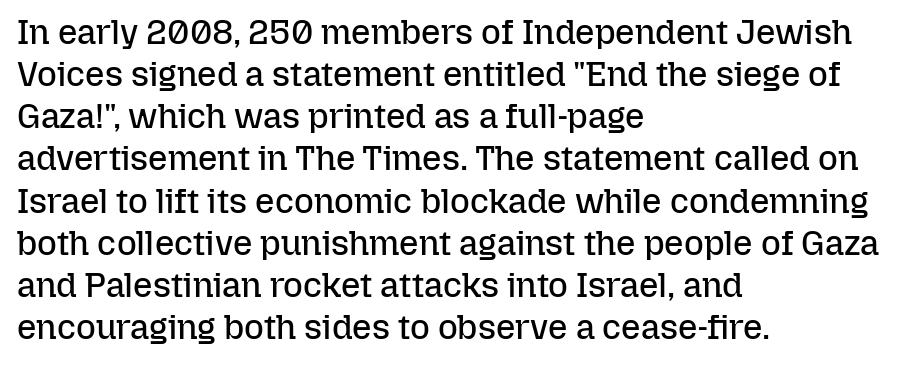
The image shows 34 px regular-weight type, upright; set left-aligned, line spacing 1.24x, normal letter spacing, not underlined; low stroke contrast and a medium x-height.
